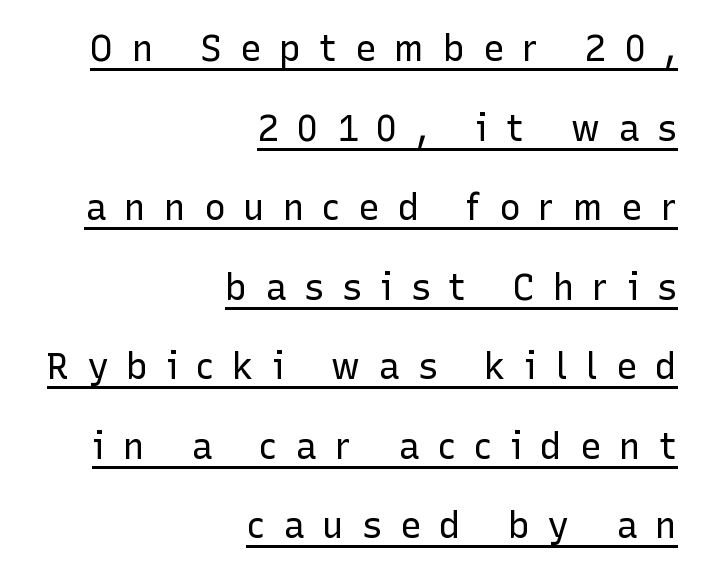
Q: Is the text bold? A: No.
Q: Is the text italic (slanted)? A: No, it is upright.
Q: Is the typeface a serif or a sans-serif typeface? A: Sans-serif.
Q: Is the text underlined? A: Yes.
Q: How is the paragraph aligned? A: Right-aligned.
Q: Is the spacing between letters normal or unusually wide? A: Unusually wide.
Q: Is the spacing between lines tight, normal or loose? A: Loose.
Q: Width (condensed, normal, or wide)? A: Normal.
Q: Stroke contrast? A: Low.
Q: x-height? A: Medium.
Q: Monospaced? A: No.
